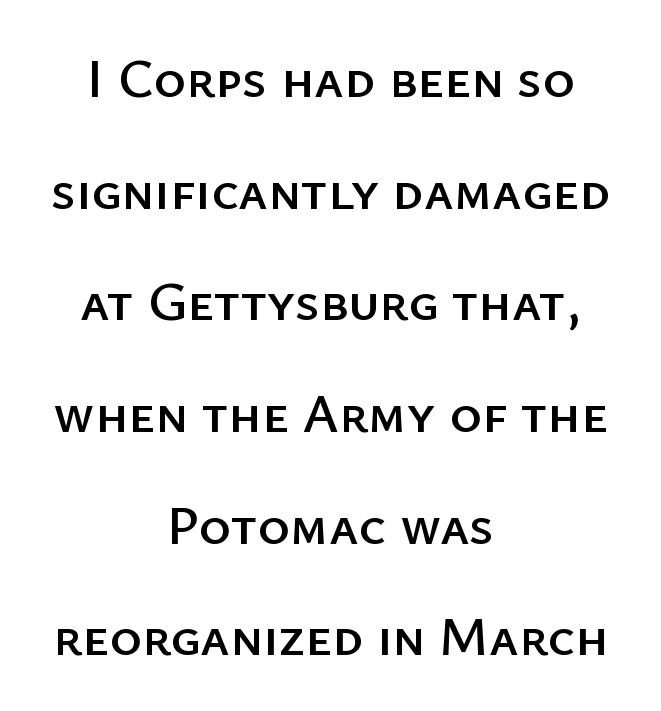
You could call the tracking neutral — neither tight nor loose. Is this a sans? Yes — the strokes have no serifs. The lines are spread far apart with generous leading. The axis of the letterforms is exactly vertical.
